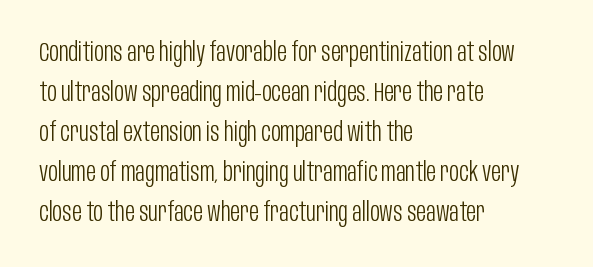
Italic: no, the glyphs are upright roman. Observe the ordinary spacing: letters are neighbours, not strangers. Line spacing here is normal. The zone under the glyphs is completely vacant. These lines stack with their left ends in a neat column.
